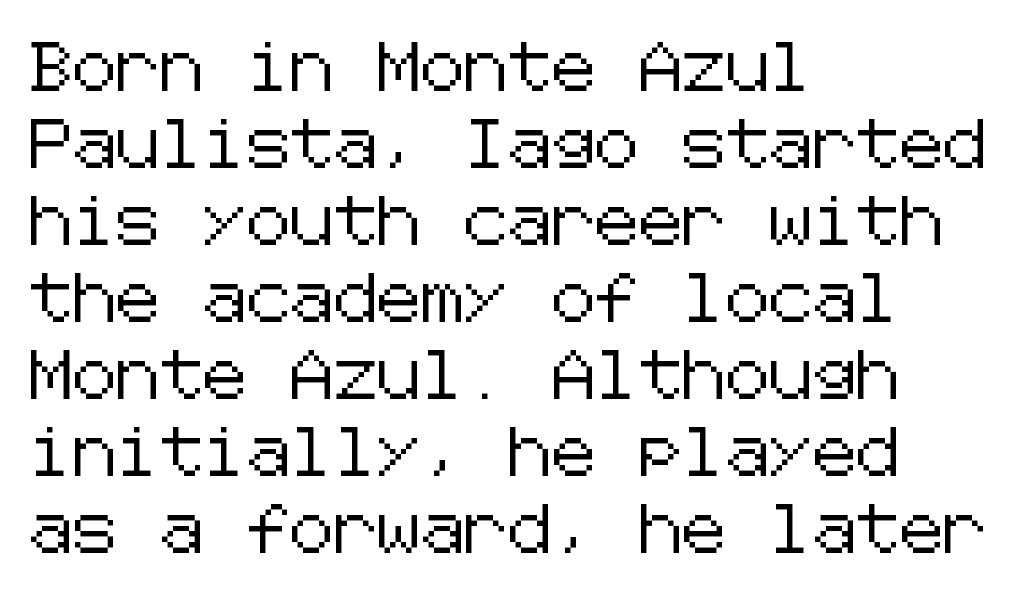
{"serif": "no", "italic": "no", "width": "normal", "stroke_contrast": "low", "x_height": "medium", "underline": "no", "align": "left", "line_spacing": "normal", "line_spacing_ratio": 1.57, "letter_spacing": "normal", "letter_spacing_em": 0.0, "glyph_px": 49}
